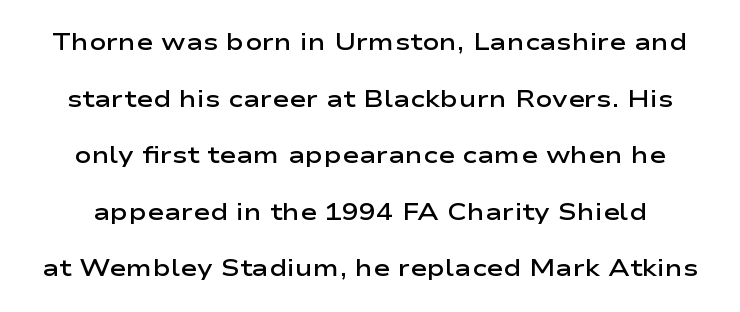
{"italic": "no", "bold": "semi", "underline": "no", "line_spacing": "loose", "line_spacing_ratio": 2.46, "letter_spacing": "normal", "letter_spacing_em": 0.0, "glyph_px": 23}
